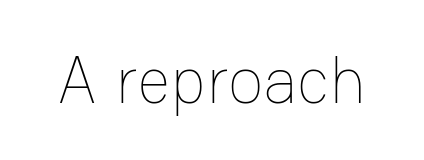
{"italic": "no", "bold": "no", "weight": "thin", "width": "normal", "stroke_contrast": "low", "x_height": "medium", "monospaced": "no", "underline": "no", "letter_spacing": "normal", "letter_spacing_em": 0.0, "glyph_px": 66}
